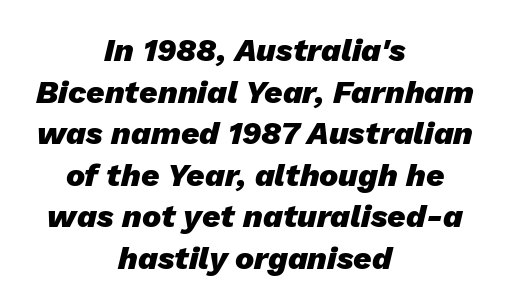
Line starts and ends both wander, symmetrically. Pretty heavy lettering here — definitely bold. The designer left line spacing at the default. Short note: letters normally spaced. Do the characters align in a grid? No, the font is proportional. Decoration check: the copy has no underline.
